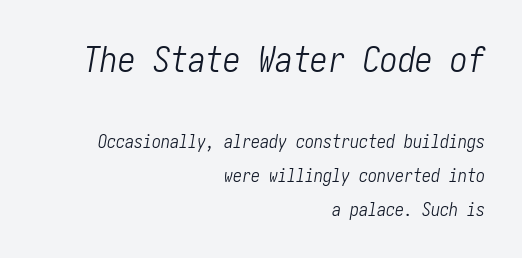
Large over small — that's the arrangement of the two blocks here. The lettering tilts uniformly, giving the passage an italic look. Teacher's note: observe the even right margin — that is flush-right alignment. Stem width sits at or under what a default text font uses. Rule under the text: the space is simply empty. Words appear dense and cohesive because spacing is normal.
